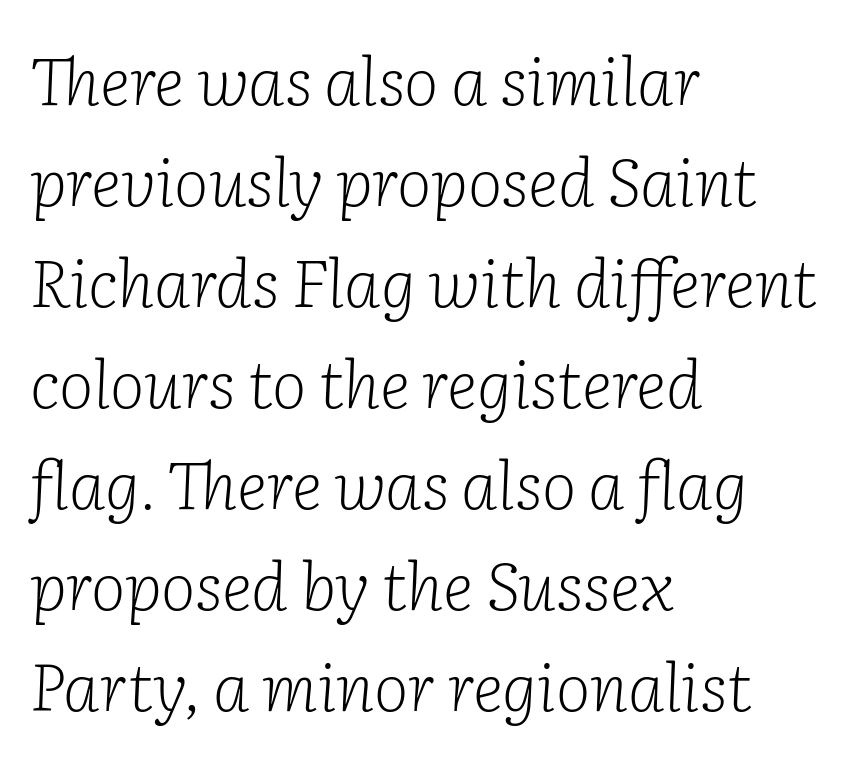
Glyph-to-glyph distance matches everyday printed text. Are there feet on the stems? There are — it's a serif. Caption: face not bold, strokes unweighted. A clean baseline with only descenders dipping below it.
